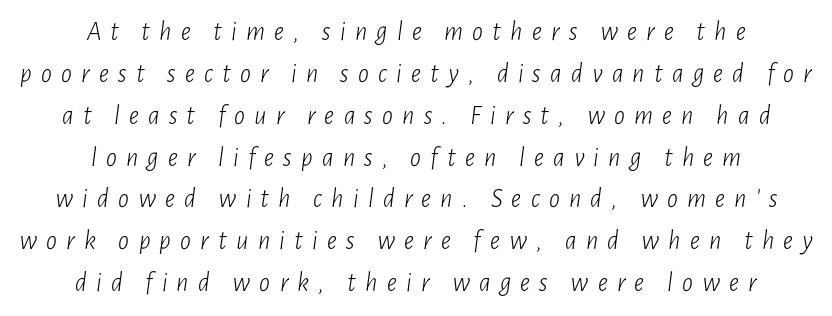
Short note: letters widely spaced. Weight class: somewhere from thin through regular. Interline gaps are of average width in this sample. It's the slanting kind of type.
